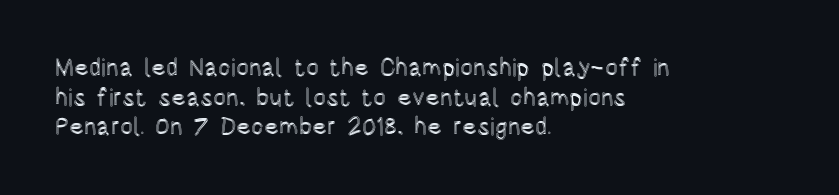
{"italic": "no", "underline": "no", "align": "left", "line_spacing_ratio": 1.23, "letter_spacing": "normal", "letter_spacing_em": 0.0, "glyph_px": 24}
